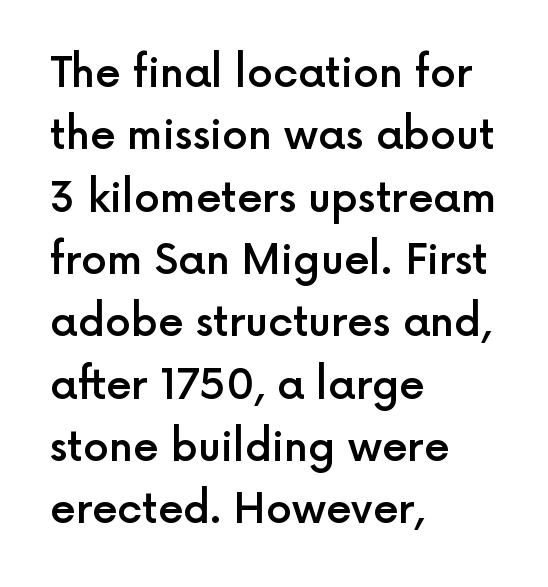
{"serif": "no", "italic": "no", "bold": "semi", "weight": "semibold", "width": "normal", "x_height": "medium", "monospaced": "no", "underline": "no", "align": "left", "line_spacing": "normal", "line_spacing_ratio": 1.52, "letter_spacing": "normal", "letter_spacing_em": 0.0, "glyph_px": 41}
